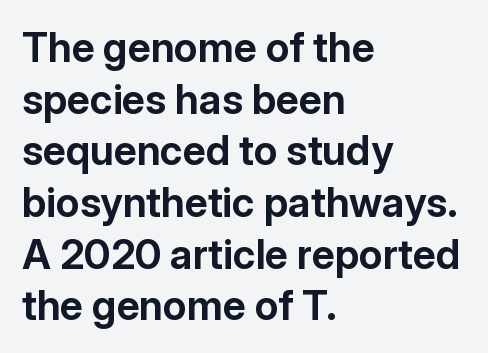
Q: Is the text bold? A: Yes.
Q: Is the text italic (slanted)? A: No, it is upright.
Q: Is the typeface a serif or a sans-serif typeface? A: Sans-serif.
Q: Is the text underlined? A: No.
Q: How is the paragraph aligned? A: Left-aligned.
Q: Is the spacing between letters normal or unusually wide? A: Normal.
Q: Is the spacing between lines tight, normal or loose? A: Normal.
Q: Width (condensed, normal, or wide)? A: Normal.
Q: Stroke contrast? A: Low.
Q: x-height? A: Medium.
Q: Monospaced? A: No.
